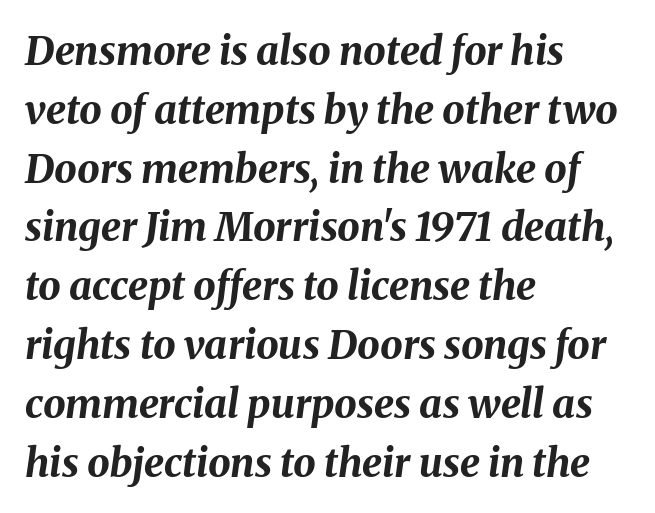
Q: Is the text bold? A: Yes.
Q: Is the text italic (slanted)? A: Yes, it leans right by about 8 degrees.
Q: Is the text underlined? A: No.
Q: How is the paragraph aligned? A: Left-aligned.
Q: Is the spacing between letters normal or unusually wide? A: Normal.
Q: Is the spacing between lines tight, normal or loose? A: Normal.
Q: Width (condensed, normal, or wide)? A: Normal.
Q: Stroke contrast? A: Medium.
Q: x-height? A: Medium.
Q: Monospaced? A: No.
